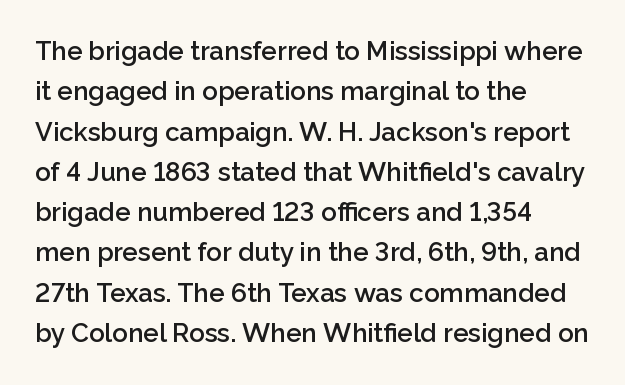
Q: Is the text bold? A: Semi-bold.
Q: Is the text italic (slanted)? A: No, it is upright.
Q: Is the text underlined? A: No.
Q: How is the paragraph aligned? A: Left-aligned.
Q: Is the spacing between letters normal or unusually wide? A: Normal.
Q: Is the spacing between lines tight, normal or loose? A: Normal.
